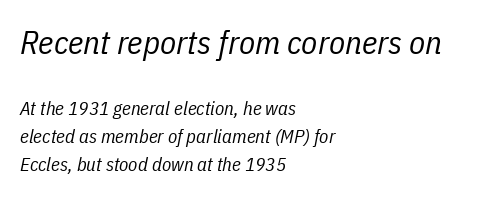
{"italic": "yes", "lean": "right", "slant_degrees": 11, "bold": "no", "weight": "regular", "width": "condensed", "stroke_contrast": "low", "x_height": "medium", "monospaced": "no", "underline": "no", "align": "left", "line_spacing": "normal", "line_spacing_ratio": 1.48, "letter_spacing": "normal", "letter_spacing_em": 0.0, "larger_block": "first", "size_ratio": 1.74, "glyph_px": 33}
